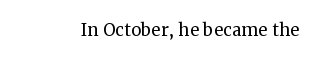
Q: Is the text bold? A: No.
Q: Is the text italic (slanted)? A: No, it is upright.
Q: Is the text underlined? A: No.
Q: Is the spacing between letters normal or unusually wide? A: Normal.
